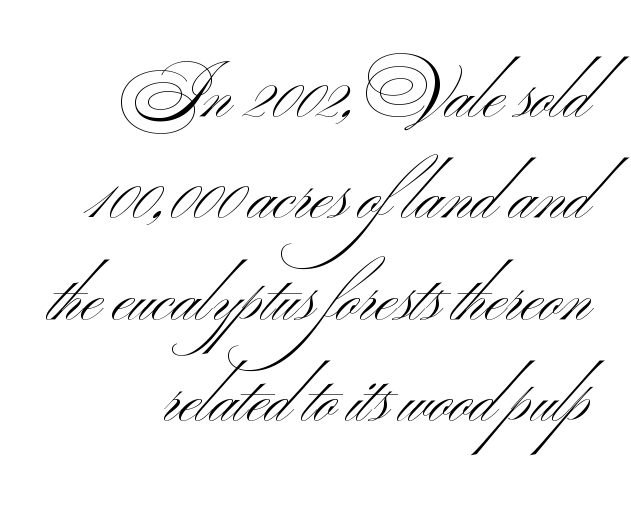
The image shows 69 px light, wide sans-serif type; set right-aligned, normal line spacing (1.47x), normal letter spacing, not underlined; medium stroke contrast and a small x-height.
